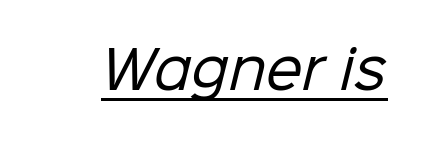
{"serif": "no", "bold": "no", "weight": "regular", "width": "normal", "stroke_contrast": "low", "x_height": "medium", "monospaced": "no", "underline": "yes", "letter_spacing": "normal", "letter_spacing_em": 0.0, "glyph_px": 52}
